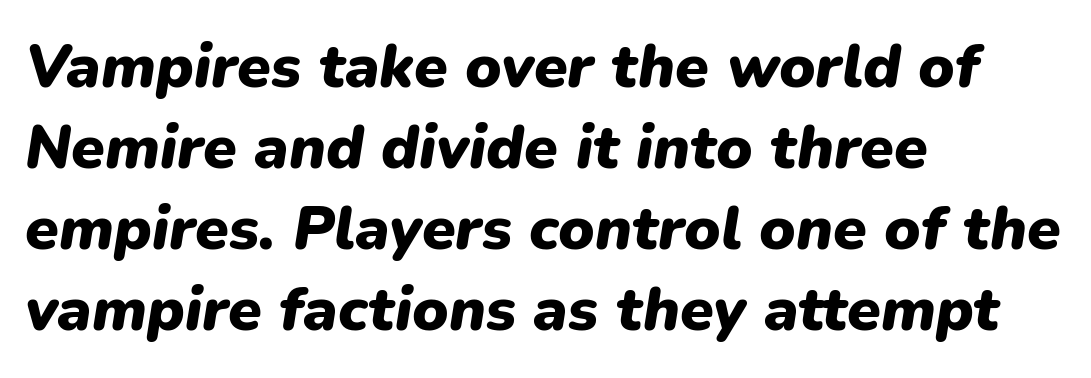
The image shows 61 px heavy type, italic (leaning right); set left-aligned, normal line spacing (1.33x), normal letter spacing, not underlined; low stroke contrast and a medium x-height.
